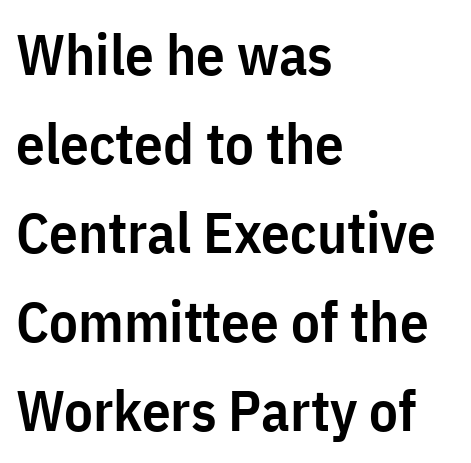
{"serif": "no", "italic": "no", "bold": "semi", "weight": "semibold", "width": "condensed", "stroke_contrast": "low", "x_height": "medium", "monospaced": "no", "underline": "no", "align": "left", "line_spacing": "normal", "line_spacing_ratio": 1.56, "letter_spacing": "normal", "letter_spacing_em": 0.0, "glyph_px": 57}
